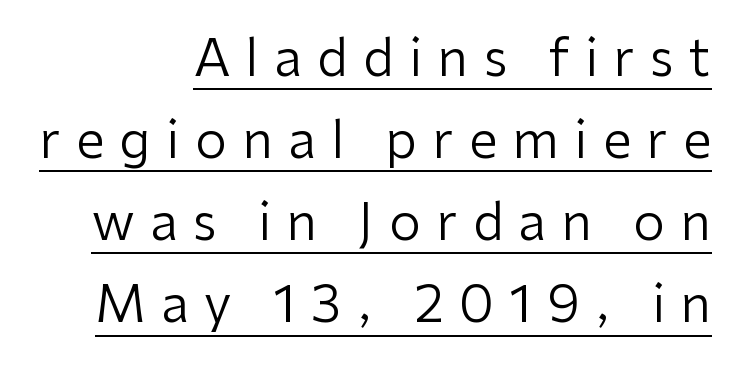
Q: Is the text bold? A: No.
Q: Is the text italic (slanted)? A: No, it is upright.
Q: Is the typeface a serif or a sans-serif typeface? A: Sans-serif.
Q: Is the text underlined? A: Yes.
Q: How is the paragraph aligned? A: Right-aligned.
Q: Is the spacing between letters normal or unusually wide? A: Unusually wide.
Q: Is the spacing between lines tight, normal or loose? A: Normal.
Q: Width (condensed, normal, or wide)? A: Normal.
Q: Stroke contrast? A: Low.
Q: x-height? A: Medium.
Q: Monospaced? A: No.
